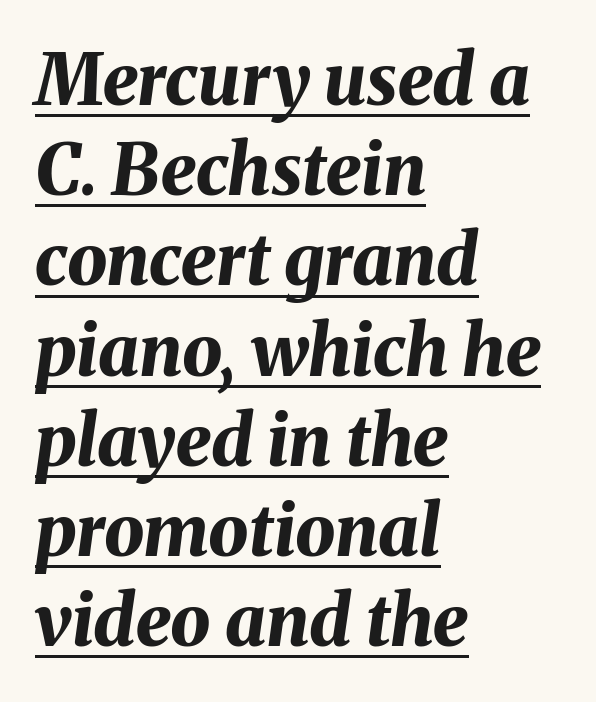
The lettering is marked with a stroke running underneath it. These lines carry a lot of weight — the face is fully bold. Evenly set lines give the paragraph a standard silhouette. Think of a printed novel: that variable character pitch is what you see here. Slant detected: the letters are inclined.
